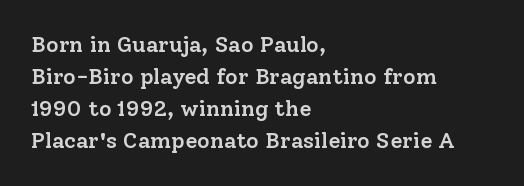
The image shows 22 px text type, upright; set left-aligned, normal line spacing (1.46x), normal letter spacing, not underlined.
